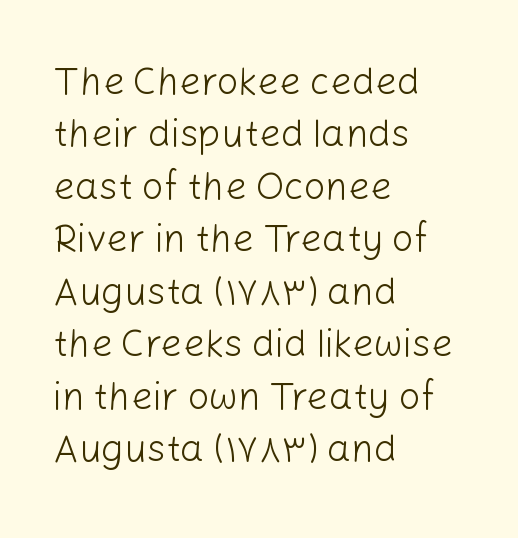
{"serif": "no", "italic": "no", "bold": "no", "weight": "light", "width": "normal", "stroke_contrast": "low", "x_height": "medium", "monospaced": "no", "underline": "no", "align": "left", "line_spacing": "normal", "line_spacing_ratio": 1.38, "letter_spacing": "normal", "letter_spacing_em": 0.0, "glyph_px": 38}
